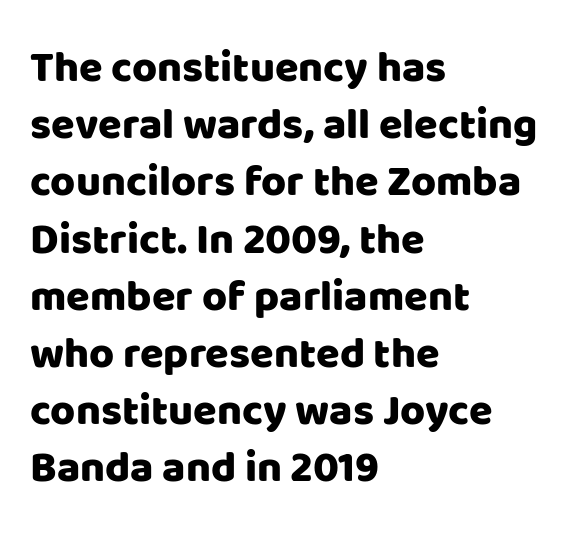
{"serif": "no", "italic": "no", "width": "normal", "stroke_contrast": "low", "x_height": "large", "monospaced": "no", "underline": "no", "align": "left", "line_spacing": "normal", "line_spacing_ratio": 1.33, "letter_spacing": "normal", "letter_spacing_em": 0.0, "glyph_px": 43}
